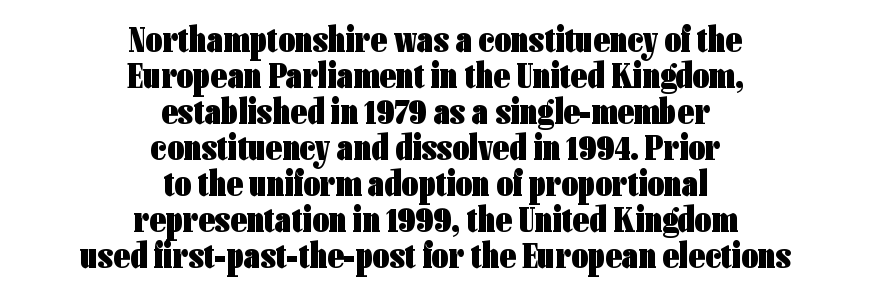
The image shows 36 px heavy, condensed sans-serif type, upright; set centered, tight line spacing (1.0x), normal letter spacing, not underlined; low stroke contrast and a medium x-height.
